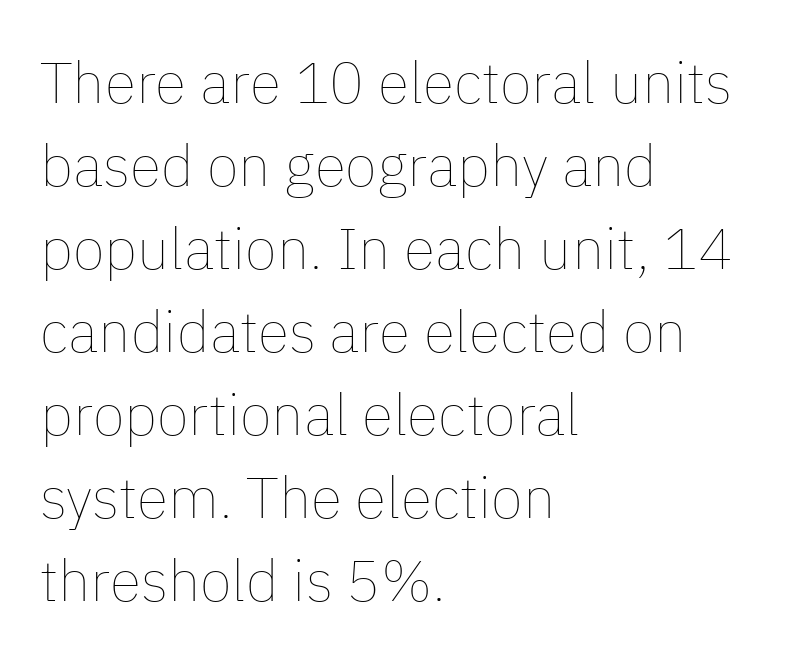
Honestly, the row spacing looks completely unremarkable. All the whitespace from short lines collects on the right. Tracking here is standard; glyphs follow each other at the usual distance. Character widths vary here, with narrow letters taking less room than wide ones. Type without underlining. It's the straight-up-and-down kind of type.
